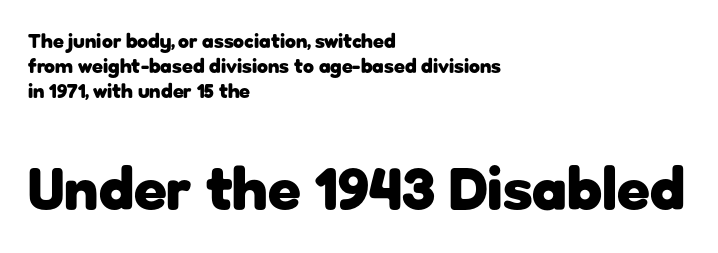
The later block is typeset at a bigger size than the earlier block. One glance says typical: line gaps are just what's usual. Weight check: bold — yes, fully. The designer went with a sans here, leaving each stem footless. These lines were composed using upright roman letters. Is this a fixed-width face? No — the glyphs have proportional, varying widths.
